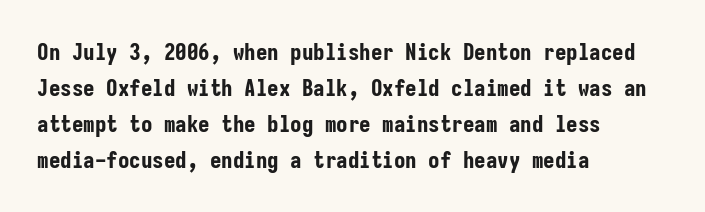
{"italic": "no", "bold": "yes", "underline": "no", "align": "left", "line_spacing": "normal", "line_spacing_ratio": 1.56, "letter_spacing": "normal", "letter_spacing_em": 0.0, "glyph_px": 23}
